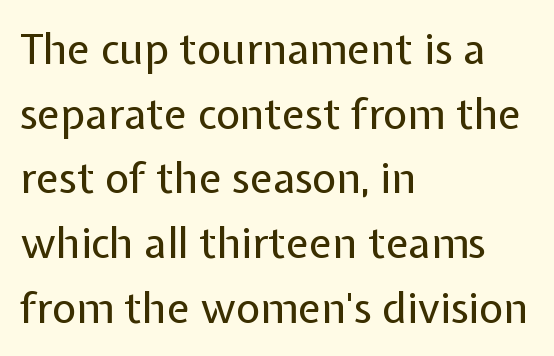
Q: Is the text bold? A: No.
Q: Is the text italic (slanted)? A: No, it is upright.
Q: Is the typeface a serif or a sans-serif typeface? A: Sans-serif.
Q: Is the text underlined? A: No.
Q: How is the paragraph aligned? A: Left-aligned.
Q: Is the spacing between letters normal or unusually wide? A: Normal.
Q: Is the spacing between lines tight, normal or loose? A: Normal.
Q: Width (condensed, normal, or wide)? A: Normal.
Q: Stroke contrast? A: Low.
Q: x-height? A: Medium.
Q: Monospaced? A: No.
